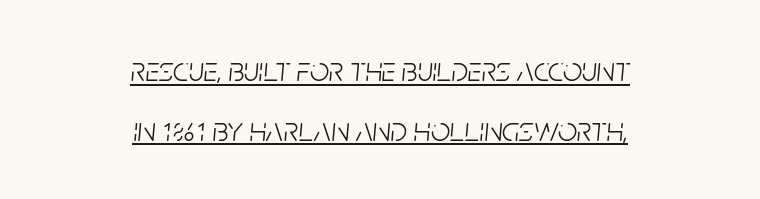
{"italic": "yes", "lean": "right", "slant_degrees": 5, "bold": "no", "weight": "light", "width": "condensed", "stroke_contrast": "low", "x_height": "large", "monospaced": "no", "underline": "yes", "align": "center", "line_spacing_ratio": 1.76, "letter_spacing": "normal", "letter_spacing_em": 0.0, "glyph_px": 34}
